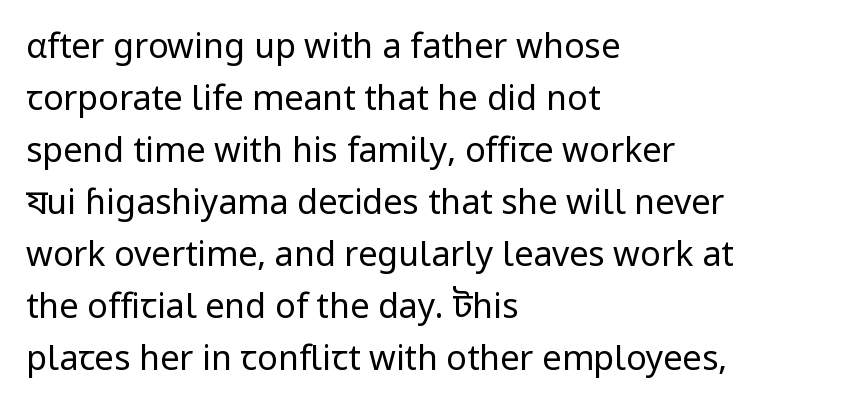
Check where the strokes stop: nothing finishes them off — pure sans. Typeset ragged right — the left edge is the straight one. The weight would be labelled regular, book, light, or lighter still. The passage shown is typed in a proportional face where columns would drift. Posture: upright roman.
